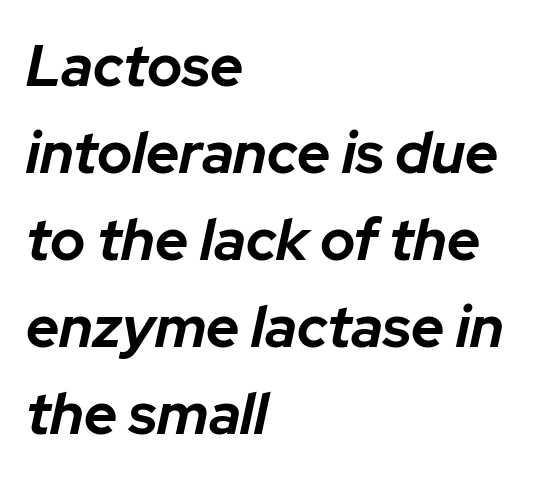
Q: Is the text bold? A: Yes.
Q: Is the text italic (slanted)? A: Yes, it leans right by about 12 degrees.
Q: Is the text underlined? A: No.
Q: How is the paragraph aligned? A: Left-aligned.
Q: Is the spacing between letters normal or unusually wide? A: Normal.
Q: Is the spacing between lines tight, normal or loose? A: Normal.
Q: Width (condensed, normal, or wide)? A: Normal.
Q: Stroke contrast? A: Low.
Q: x-height? A: Medium.
Q: Monospaced? A: No.
